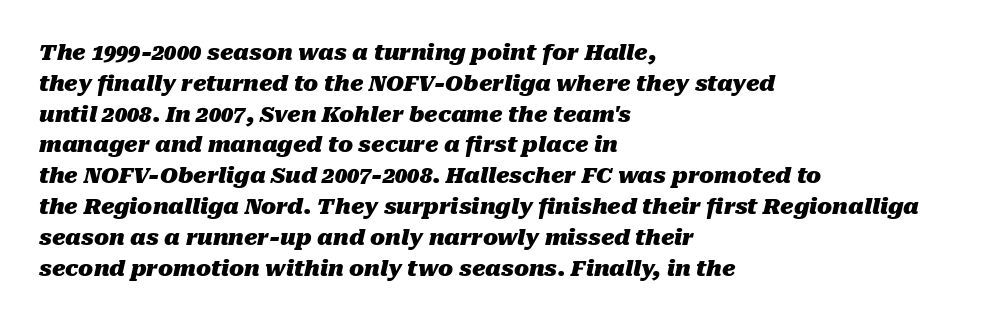
{"italic": "yes", "lean": "right", "slant_degrees": 10, "bold": "yes", "underline": "no", "align": "left", "line_spacing": "normal", "line_spacing_ratio": 1.4, "letter_spacing": "normal", "letter_spacing_em": 0.0, "glyph_px": 22}
